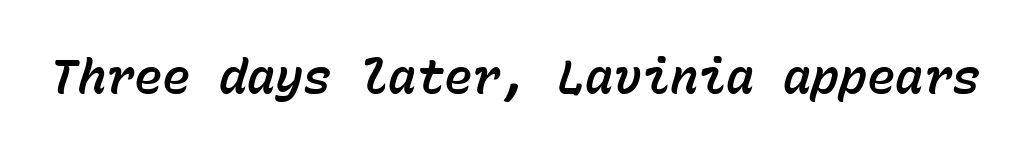
The image shows 47 px text type, italic (leaning right), monospaced; set normal letter spacing, not underlined; low stroke contrast and a medium x-height.
